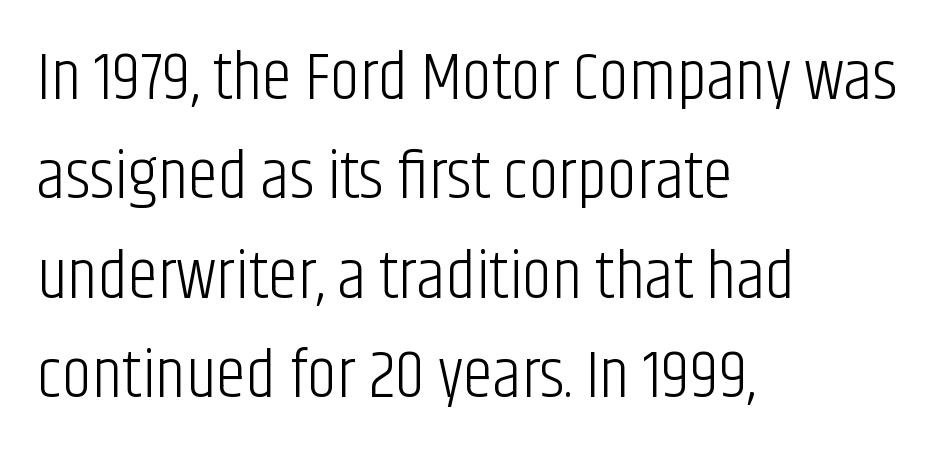
{"serif": "no", "italic": "no", "bold": "no", "weight": "light", "width": "condensed", "stroke_contrast": "low", "x_height": "large", "monospaced": "no", "underline": "no", "align": "left", "line_spacing": "normal", "line_spacing_ratio": 1.46, "letter_spacing": "normal", "letter_spacing_em": 0.0, "glyph_px": 68}
